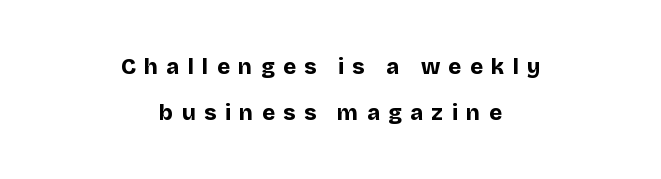
Q: Is the text bold? A: Yes.
Q: Is the text italic (slanted)? A: No, it is upright.
Q: Is the text underlined? A: No.
Q: How is the paragraph aligned? A: Centered.
Q: Is the spacing between letters normal or unusually wide? A: Unusually wide.
Q: Is the spacing between lines tight, normal or loose? A: Loose.
